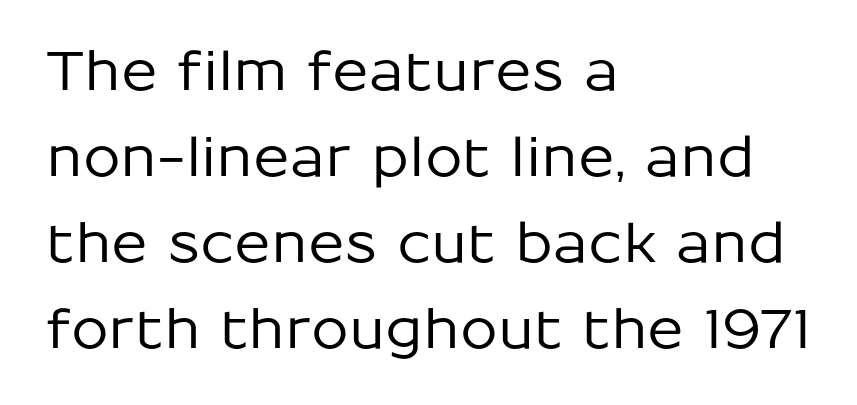
The image shows 54 px sans-serif type, upright; set left-aligned, normal line spacing (1.59x), normal letter spacing, not underlined; low stroke contrast and a medium x-height.
